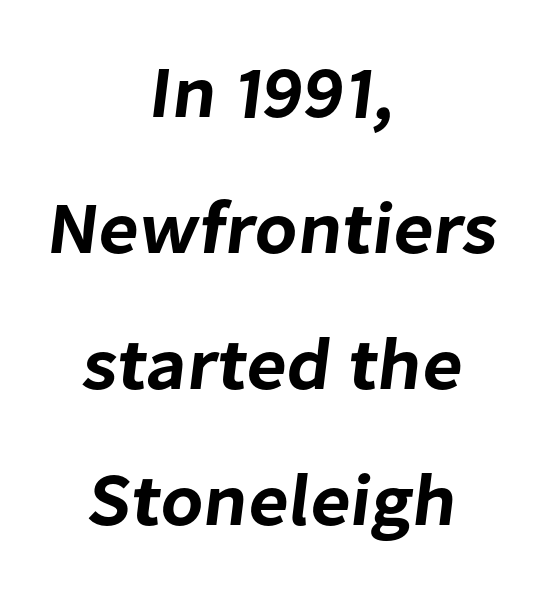
The image shows 74 px sans-serif type; set centered, line spacing 1.84x, normal letter spacing, not underlined; low stroke contrast and a medium x-height.
